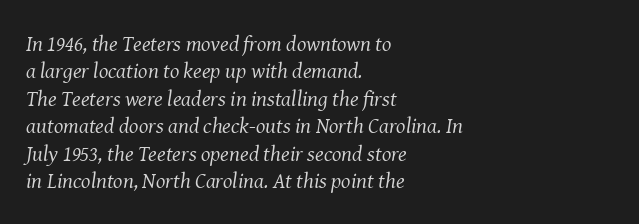
{"italic": "yes", "lean": "right", "slant_degrees": 8, "bold": "no", "underline": "no", "align": "left", "line_spacing": "normal", "line_spacing_ratio": 1.25, "letter_spacing": "normal", "letter_spacing_em": 0.0, "glyph_px": 22}
